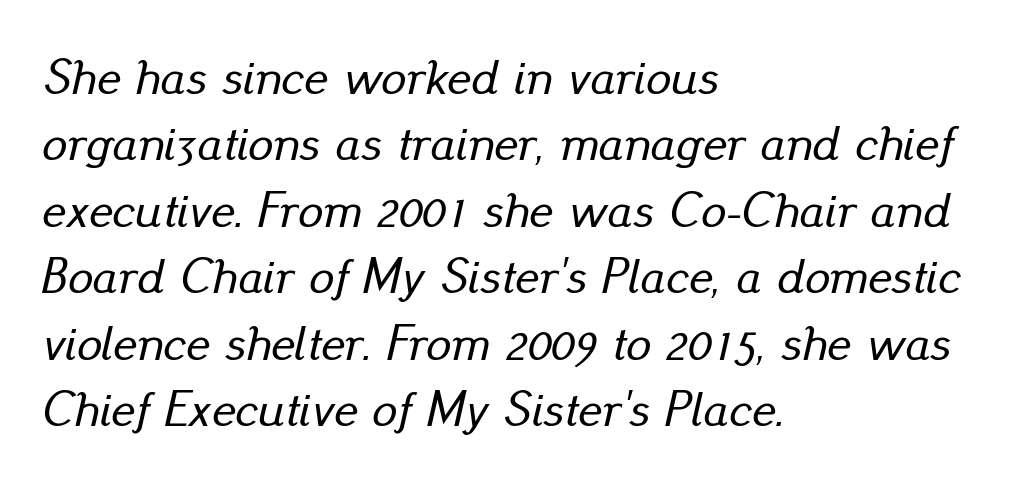
Layout note: lines flush left. This sample has the flowing, uneven cadence of proportional lettering. This sample uses an oblique cut, with every glyph tilted off the vertical. These lines sit exactly where default settings would place them.
